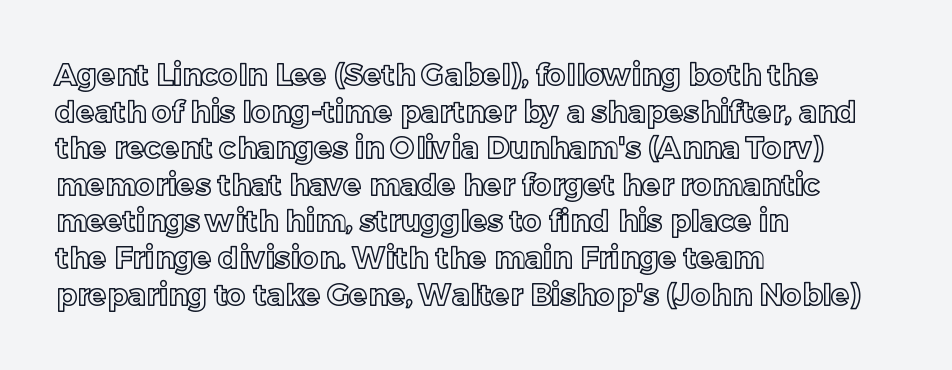
{"italic": "no", "width": "normal", "x_height": "medium", "monospaced": "no", "underline": "no", "align": "left", "line_spacing_ratio": 1.22, "letter_spacing": "normal", "letter_spacing_em": 0.0, "glyph_px": 30}
